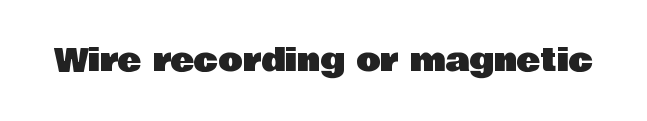
The image shows 32 px sans-serif type, upright; set normal letter spacing, not underlined; low stroke contrast and a large x-height.
